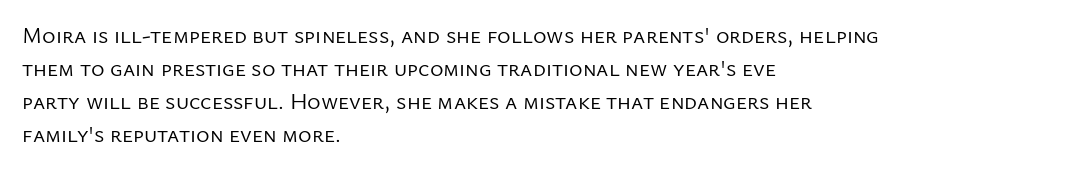
Honestly, the row spacing looks completely unremarkable. Caption: face not bold, strokes unweighted. Posture: vertical. This rendering features lettering with no underline. The setting favours the left margin, as ordinary paragraphs usually do.
